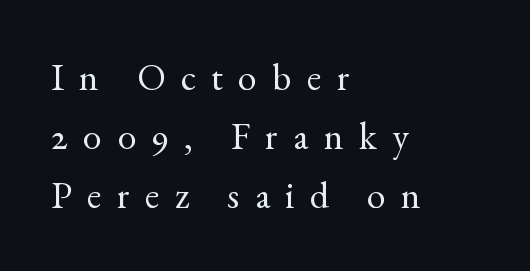
The specimen reads as upright at a glance. The rendering anchors every line to the left-hand side. How are the letters spaced? Widely, with obvious added tracking. A typesetter would call this proportional, since set widths differ per character.
